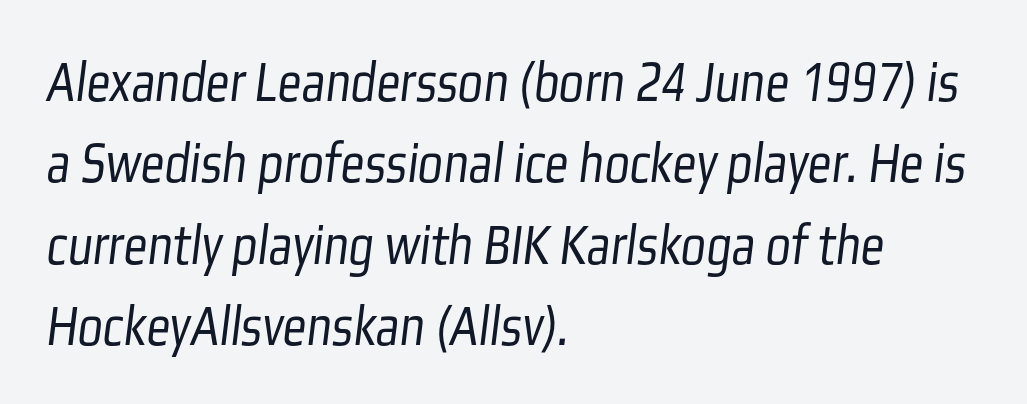
Each row of text sits above clean, open space. Spacing verdict: proportional, widths tailored to each character. The passage shown is not bold in any degree. Short and long lines alike share a common starting point at left. You could call the tracking neutral — neither tight nor loose. In terms of leading, this rendering sits right in the middle.
